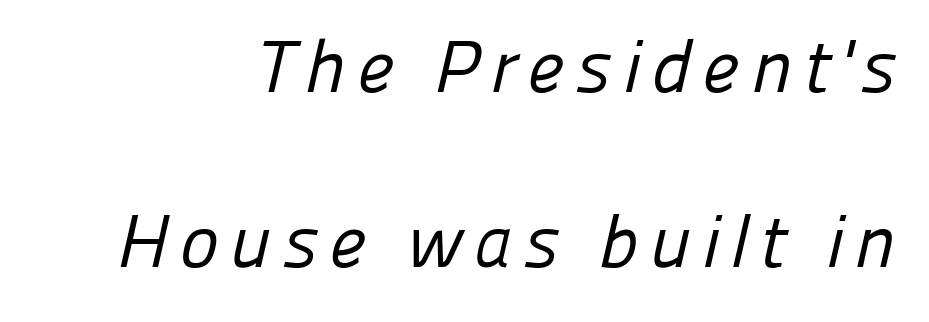
Typeset ragged left — the right edge is the straight one. The face used here is proportionally spaced, like ordinary book or web type. Plain, unruled lines of type. Regarding serifs, this sample does without them. The typesetting does not lean heavy: it is not bold.
